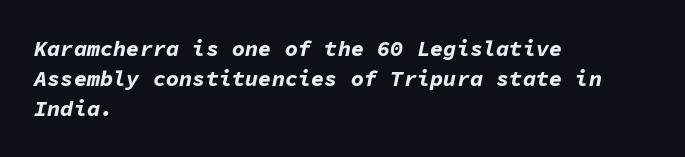
{"italic": "yes", "lean": "right", "slant_degrees": 11, "bold": "yes", "underline": "no", "align": "left", "line_spacing": "normal", "line_spacing_ratio": 1.37, "letter_spacing": "normal", "letter_spacing_em": 0.0, "glyph_px": 22}
